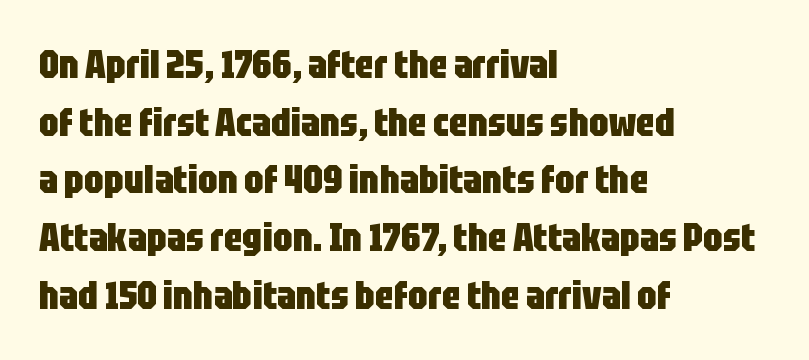
Q: Is the text bold? A: Yes.
Q: Is the text italic (slanted)? A: No, it is upright.
Q: Is the typeface a serif or a sans-serif typeface? A: Sans-serif.
Q: Is the text underlined? A: No.
Q: How is the paragraph aligned? A: Left-aligned.
Q: Is the spacing between letters normal or unusually wide? A: Normal.
Q: Is the spacing between lines tight, normal or loose? A: Normal.
Q: Width (condensed, normal, or wide)? A: Condensed.
Q: Stroke contrast? A: Low.
Q: x-height? A: Large.
Q: Monospaced? A: No.
